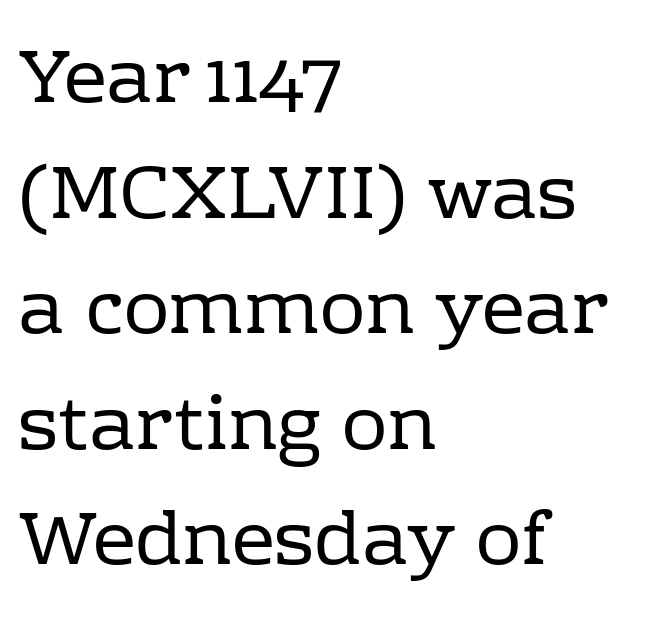
{"serif": "yes", "italic": "no", "bold": "no", "weight": "regular", "width": "normal", "stroke_contrast": "low", "x_height": "medium", "monospaced": "no", "underline": "no", "align": "left", "line_spacing": "normal", "line_spacing_ratio": 1.52, "letter_spacing": "normal", "letter_spacing_em": 0.0, "glyph_px": 76}
